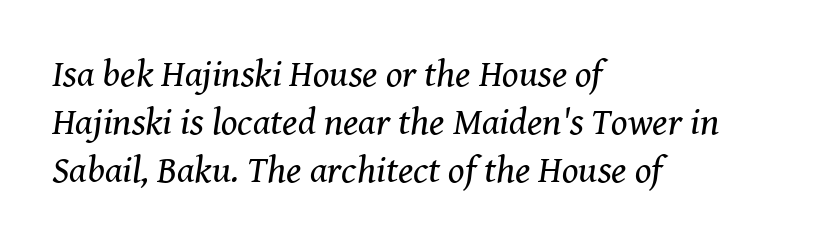
{"serif": "yes", "italic": "yes", "lean": "right", "slant_degrees": 8, "bold": "no", "weight": "regular", "width": "normal", "stroke_contrast": "medium", "x_height": "medium", "monospaced": "no", "underline": "no", "align": "left", "line_spacing": "normal", "line_spacing_ratio": 1.26, "letter_spacing": "normal", "letter_spacing_em": 0.0, "glyph_px": 38}
